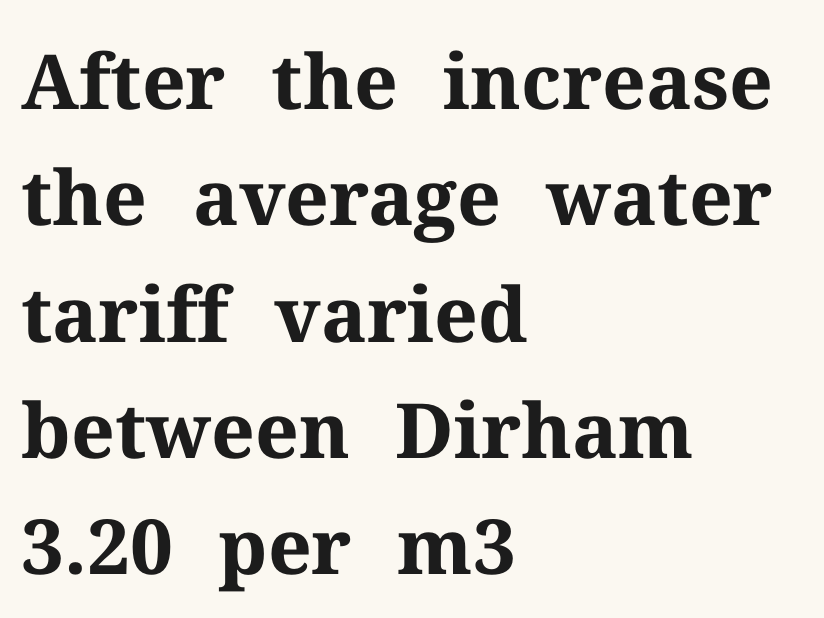
{"serif": "yes", "italic": "no", "bold": "yes", "weight": "bold", "width": "normal", "stroke_contrast": "medium", "x_height": "medium", "monospaced": "no", "underline": "no", "align": "left", "line_spacing": "normal", "line_spacing_ratio": 1.53, "letter_spacing": "normal", "letter_spacing_em": 0.0, "glyph_px": 76}
